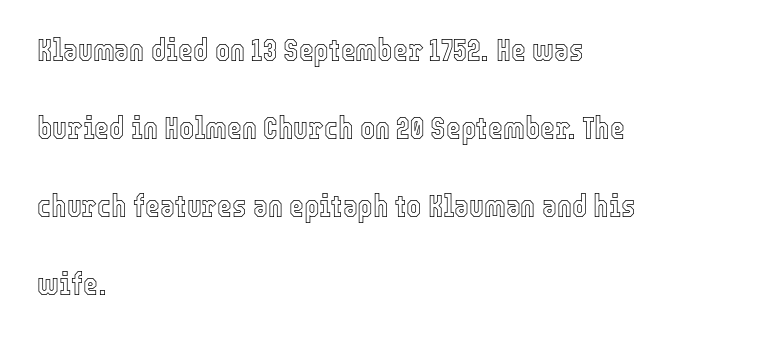
Q: Is the text italic (slanted)? A: No, it is upright.
Q: Is the text underlined? A: No.
Q: How is the paragraph aligned? A: Left-aligned.
Q: Is the spacing between letters normal or unusually wide? A: Normal.
Q: Is the spacing between lines tight, normal or loose? A: Loose.
Q: Width (condensed, normal, or wide)? A: Condensed.
Q: x-height? A: Medium.
Q: Monospaced? A: No.
